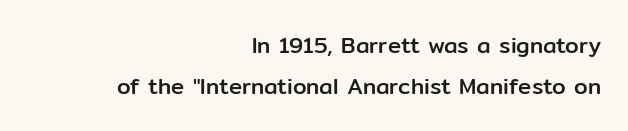
The image shows 22 px text type, upright; set right-aligned, line spacing 1.85x, normal letter spacing, not underlined.
